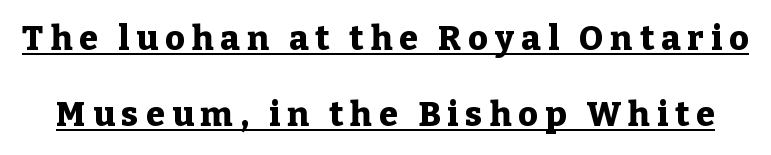
{"serif": "yes", "italic": "no", "bold": "yes", "weight": "heavy", "width": "normal", "stroke_contrast": "low", "x_height": "medium", "monospaced": "no", "underline": "yes", "line_spacing": "loose", "line_spacing_ratio": 2.24, "letter_spacing": "wide", "letter_spacing_em": 0.21, "glyph_px": 34}
